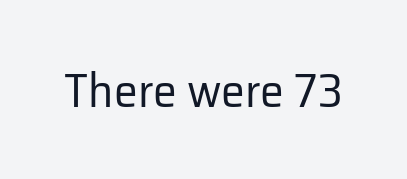
Q: Is the text bold? A: No.
Q: Is the text italic (slanted)? A: No, it is upright.
Q: Is the typeface a serif or a sans-serif typeface? A: Sans-serif.
Q: Is the text underlined? A: No.
Q: Is the spacing between letters normal or unusually wide? A: Normal.
Q: Width (condensed, normal, or wide)? A: Normal.
Q: Stroke contrast? A: Low.
Q: x-height? A: Medium.
Q: Monospaced? A: No.
